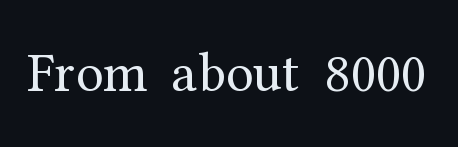
{"serif": "yes", "italic": "no", "bold": "no", "weight": "regular", "width": "normal", "stroke_contrast": "medium", "x_height": "medium", "monospaced": "no", "underline": "no", "letter_spacing": "normal", "letter_spacing_em": 0.0, "glyph_px": 56}
